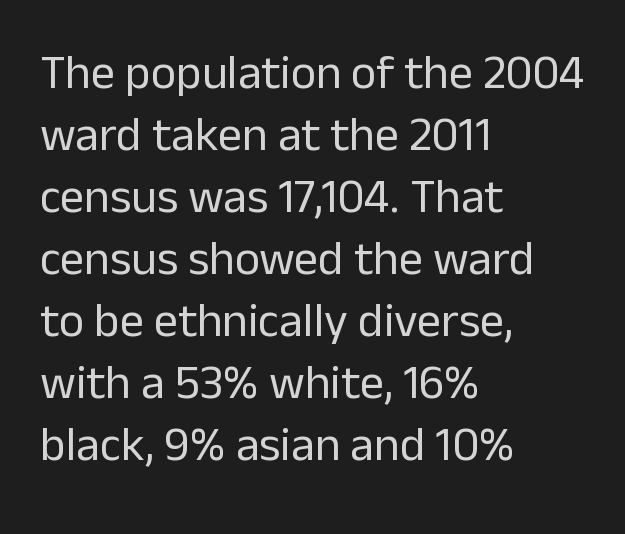
Q: Is the text bold? A: No.
Q: Is the text italic (slanted)? A: No, it is upright.
Q: Is the typeface a serif or a sans-serif typeface? A: Sans-serif.
Q: Is the text underlined? A: No.
Q: How is the paragraph aligned? A: Left-aligned.
Q: Is the spacing between letters normal or unusually wide? A: Normal.
Q: Is the spacing between lines tight, normal or loose? A: Normal.
Q: Width (condensed, normal, or wide)? A: Normal.
Q: Stroke contrast? A: Low.
Q: x-height? A: Medium.
Q: Monospaced? A: No.
